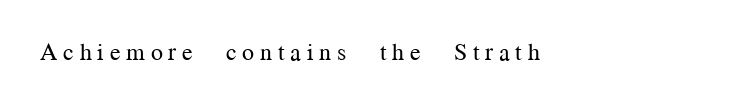
{"italic": "no", "bold": "no", "underline": "no", "letter_spacing": "wide", "letter_spacing_em": 0.24, "glyph_px": 24}
